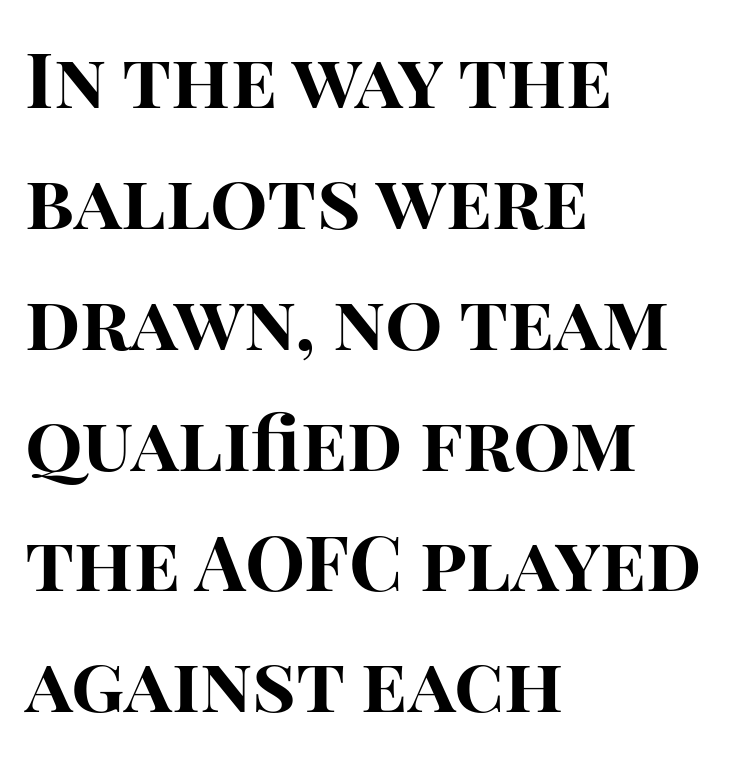
Q: Is the text bold? A: Yes.
Q: Is the text italic (slanted)? A: No, it is upright.
Q: Is the typeface a serif or a sans-serif typeface? A: Sans-serif.
Q: Is the text underlined? A: No.
Q: How is the paragraph aligned? A: Left-aligned.
Q: Is the spacing between letters normal or unusually wide? A: Normal.
Q: Is the spacing between lines tight, normal or loose? A: Normal.
Q: Width (condensed, normal, or wide)? A: Normal.
Q: Stroke contrast? A: High.
Q: x-height? A: Large.
Q: Monospaced? A: No.
